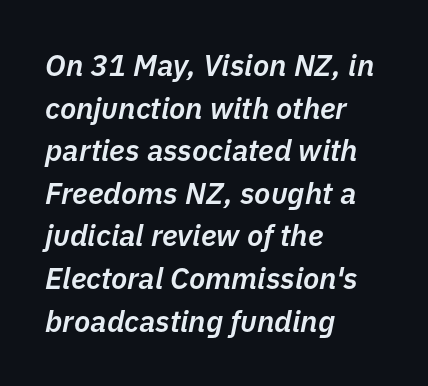
The image shows 30 px semibold type, italic (leaning right); set left-aligned, normal line spacing (1.42x), normal letter spacing, not underlined; low stroke contrast and a medium x-height.
